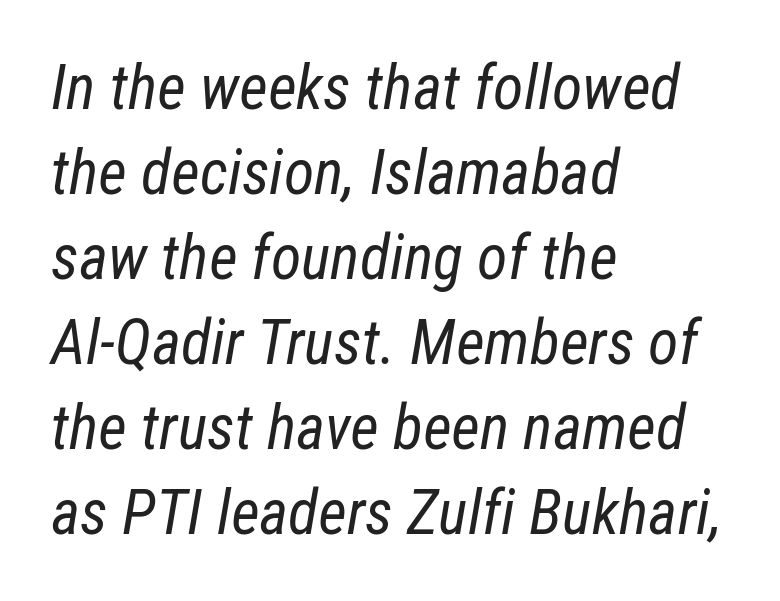
{"italic": "yes", "lean": "right", "slant_degrees": 12, "bold": "no", "weight": "regular", "width": "condensed", "stroke_contrast": "low", "x_height": "medium", "monospaced": "no", "underline": "no", "align": "left", "line_spacing": "normal", "line_spacing_ratio": 1.37, "letter_spacing": "normal", "letter_spacing_em": 0.0, "glyph_px": 62}
